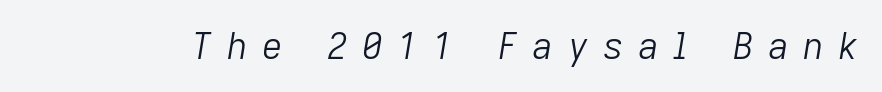
The strokes are not fattened; the text isn't bold. You could only call the tracking loose — the letters float apart. This is oblique type, the kind used for emphasis or titles. The face used here is proportionally spaced, like ordinary book or web type.
